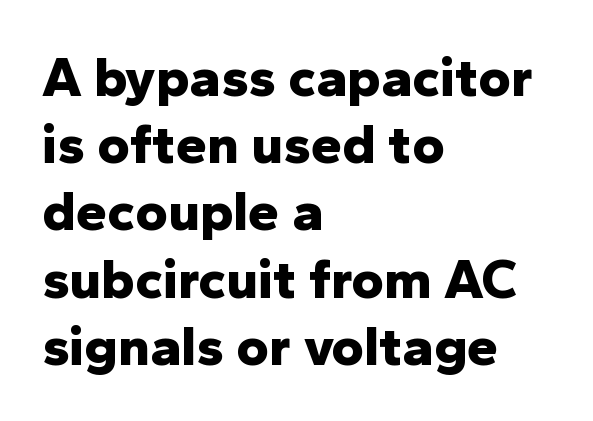
The image shows 56 px bold sans-serif type, upright; set left-aligned, line spacing 1.2x, normal letter spacing, not underlined; low stroke contrast and a medium x-height.
